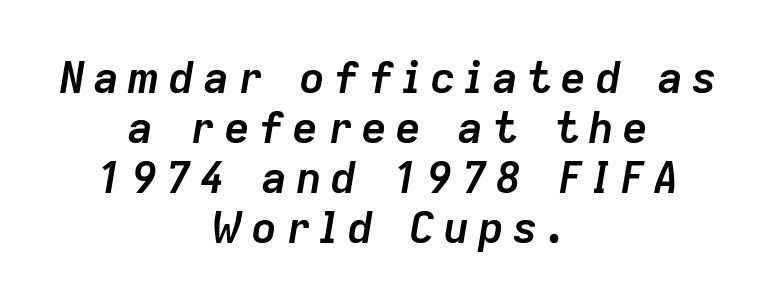
The gap between lines stays unmarked. Each letter keeps its own natural width here, so spacing adapts to shape. Compared with ordinary roman type, these characters are visibly tilted. This block would grow much taller if given ordinary leading; it's compressed now. Alignment: centered.
